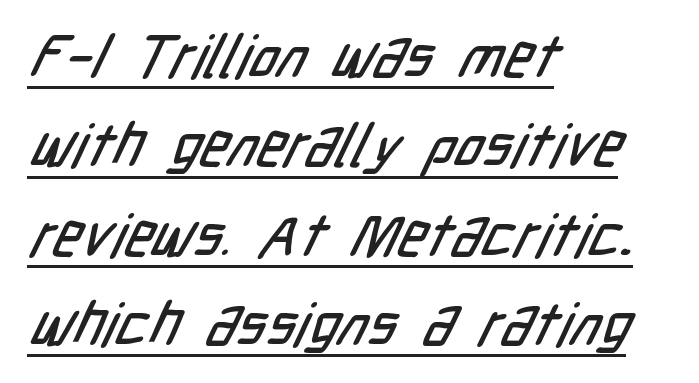
{"serif": "no", "width": "condensed", "stroke_contrast": "low", "x_height": "medium", "monospaced": "no", "underline": "yes", "align": "left", "line_spacing": "normal", "line_spacing_ratio": 1.49, "letter_spacing": "normal", "letter_spacing_em": 0.0, "glyph_px": 60}
